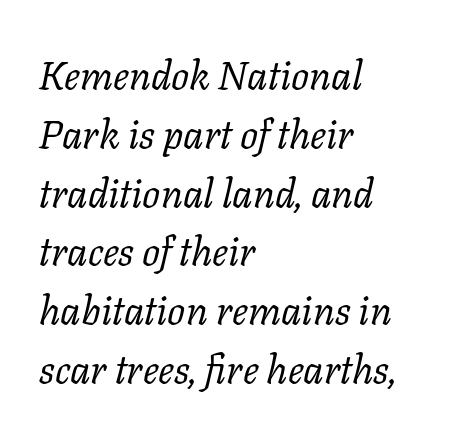
Q: Is the text bold? A: No.
Q: Is the text italic (slanted)? A: Yes, it leans right by about 11 degrees.
Q: Is the typeface a serif or a sans-serif typeface? A: Serif.
Q: Is the text underlined? A: No.
Q: How is the paragraph aligned? A: Left-aligned.
Q: Is the spacing between letters normal or unusually wide? A: Normal.
Q: Is the spacing between lines tight, normal or loose? A: Normal.
Q: Width (condensed, normal, or wide)? A: Normal.
Q: Stroke contrast? A: Low.
Q: x-height? A: Medium.
Q: Monospaced? A: No.
